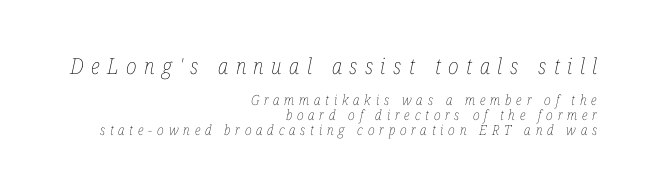
{"italic": "yes", "lean": "right", "slant_degrees": 12, "bold": "no", "underline": "no", "align": "right", "line_spacing": "tight", "line_spacing_ratio": 1.04, "letter_spacing": "wide", "letter_spacing_em": 0.34, "larger_block": "first", "size_ratio": 1.57, "glyph_px": 22}
